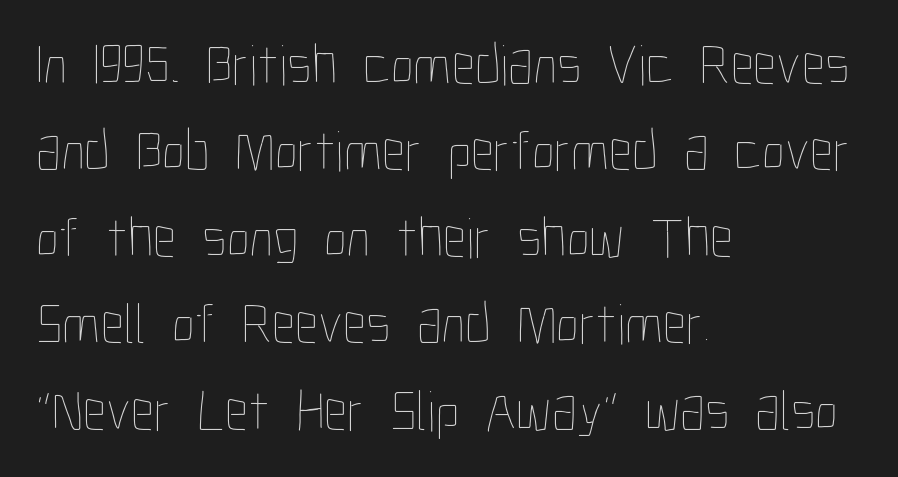
The image shows 58 px thin, condensed type, upright; set left-aligned, normal line spacing (1.49x), normal letter spacing, not underlined; low stroke contrast and a medium x-height.
